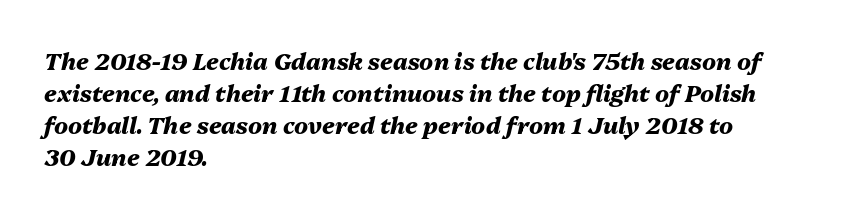
Glyph-to-glyph distance matches everyday printed text. Decoration check: the copy has no underline. The text carries the slant typical of an italic or oblique font. The text block is weighted toward the left margin, trailing off unevenly rightward.
